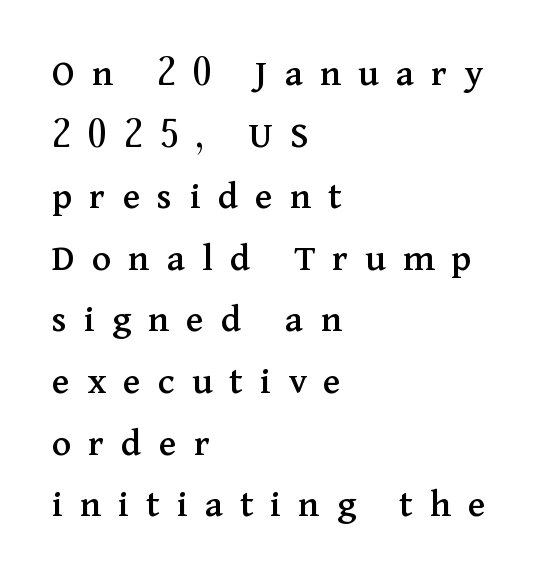
In CSS terms this would be text-align: left. Substantial extra tracking has been applied to these lines. Glance below the letters and you will spot only blank space. Proportional: the letters do not fall into vertical columns.
